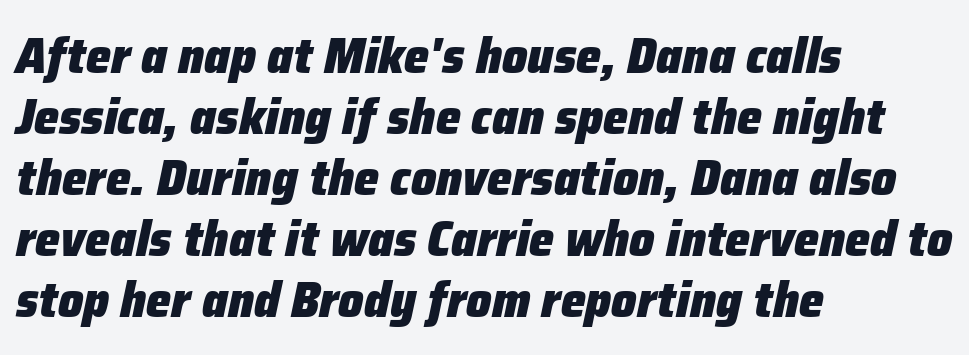
Weight check: bold — yes, fully. Caption: multi-line text, flush left, ragged right. Yep, that's italic — everything's leaning. This sample has the flowing, uneven cadence of proportional lettering. Does extra space separate the letters? No, they use regular spacing.
